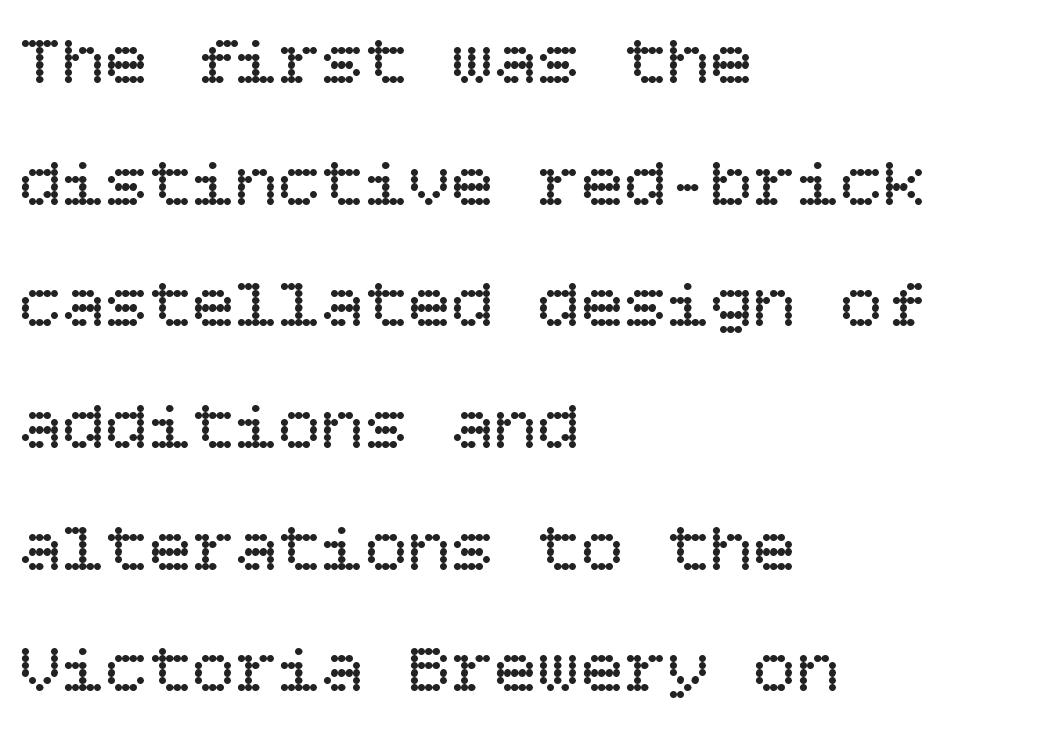
{"italic": "no", "bold": "no", "weight": "regular", "width": "normal", "stroke_contrast": "low", "x_height": "large", "underline": "no", "align": "left", "line_spacing": "normal", "line_spacing_ratio": 1.69, "letter_spacing": "normal", "letter_spacing_em": 0.0, "glyph_px": 72}
